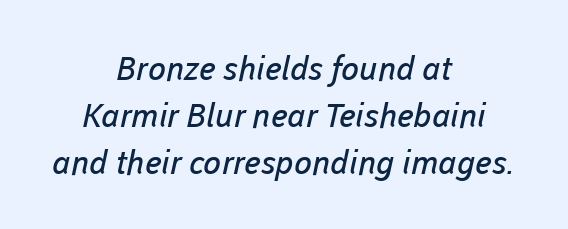
The image shows 33 px regular-weight sans-serif type; set centered, normal line spacing (1.43x), normal letter spacing, not underlined; low stroke contrast and a medium x-height.
